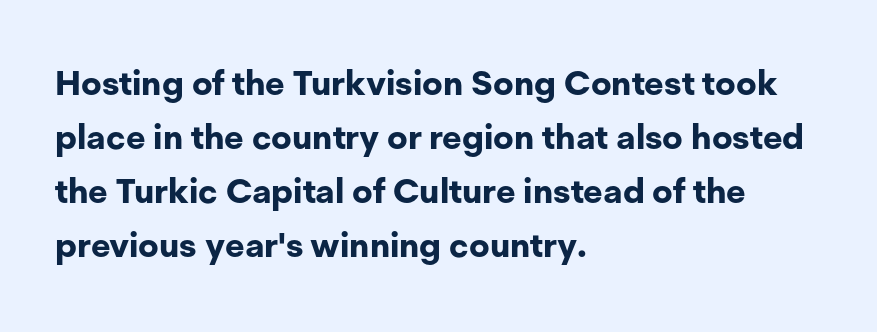
The image shows 34 px bold sans-serif type, upright; set left-aligned, normal line spacing (1.59x), normal letter spacing, not underlined; low stroke contrast and a medium x-height.
